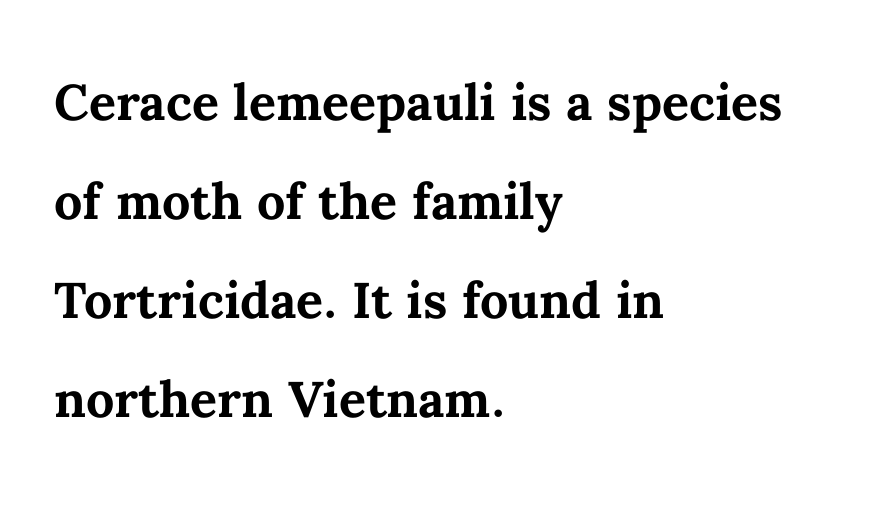
Q: Is the text bold? A: Yes.
Q: Is the text italic (slanted)? A: No, it is upright.
Q: Is the text underlined? A: No.
Q: How is the paragraph aligned? A: Left-aligned.
Q: Is the spacing between letters normal or unusually wide? A: Normal.
Q: Is the spacing between lines tight, normal or loose? A: Normal.
Q: Width (condensed, normal, or wide)? A: Normal.
Q: Stroke contrast? A: Medium.
Q: x-height? A: Medium.
Q: Monospaced? A: No.
